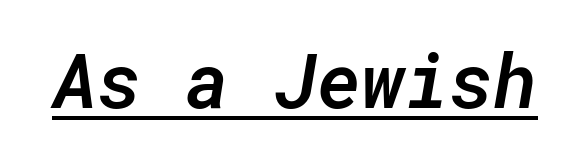
The image shows 75 px semibold type, italic (leaning right), monospaced; set normal letter spacing, underlined; low stroke contrast and a medium x-height.
